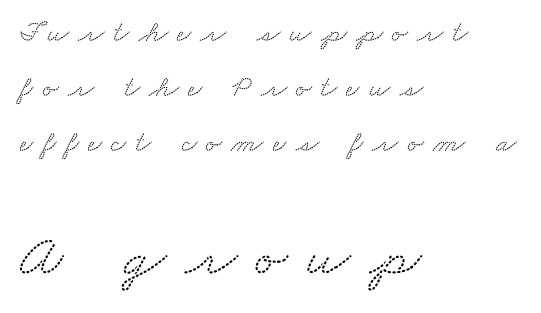
The image shows 60 px wide serif type; set left-aligned, line spacing 1.83x, unusually wide letter spacing (+0.31 em), not underlined; the second (bottom) block is 2.0x larger; low stroke contrast and a small x-height.
